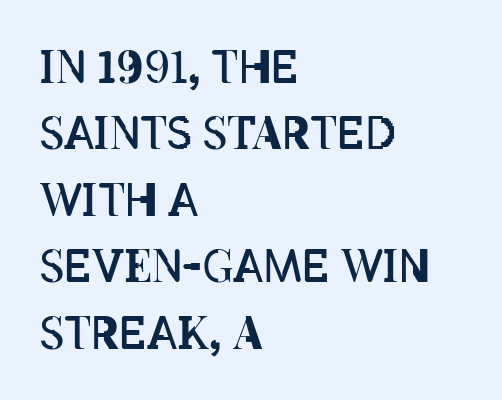
The image shows 44 px regular-weight, condensed type, upright; set left-aligned, normal line spacing (1.51x), normal letter spacing, not underlined; low stroke contrast and a large x-height.
